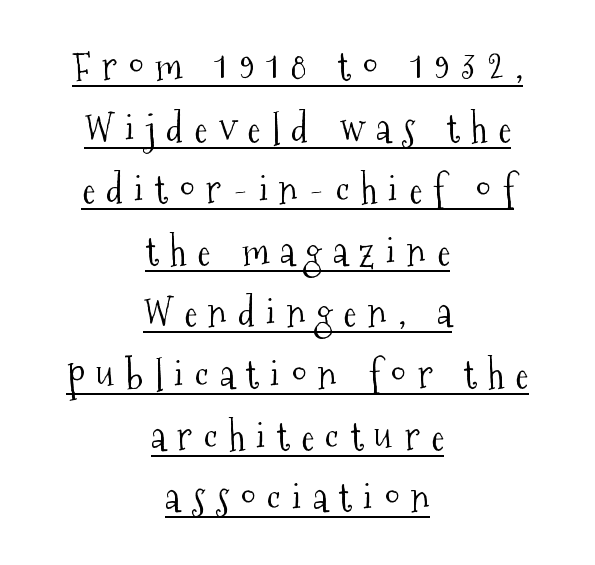
The glyphs in this specimen are seriffed. Decoration check: the copy is underlined. Honestly, the letter spacing is so wide it's the main thing you notice. The passage shown is not bold in any degree. Caption: multi-line text, centered on the measure. The vertical gap from one line to the next is medium.
